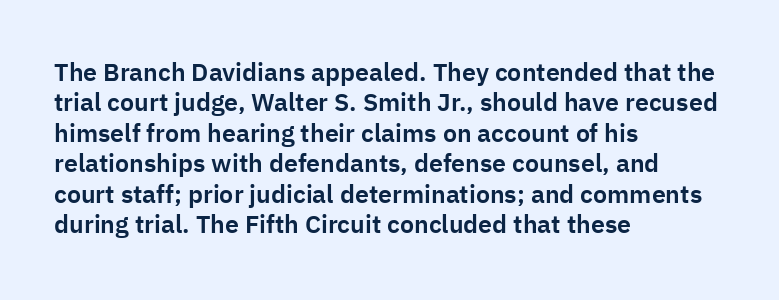
The image shows 25 px text type, upright; set left-aligned, line spacing 1.22x, normal letter spacing, not underlined.
